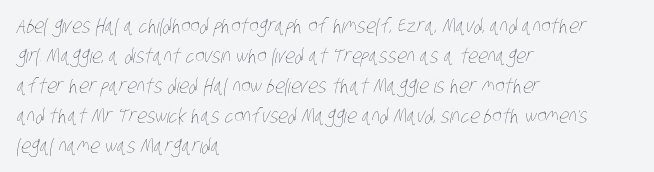
Observe the ordinary spacing: letters are neighbours, not strangers. One-word summary of the alignment: left. The cut favours lightness, reaching ordinary text weight at its darkest. Evenly set lines give the paragraph a standard silhouette. Rule under the text: the space is simply empty.
